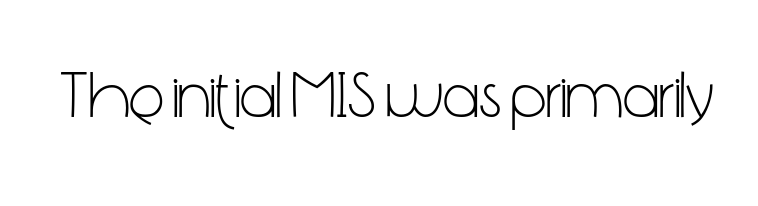
The image shows 66 px light, condensed sans-serif type, upright; set normal letter spacing, not underlined; low stroke contrast and a medium x-height.
